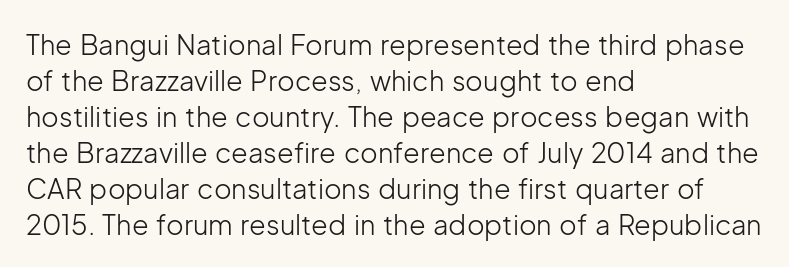
{"italic": "no", "bold": "no", "underline": "no", "align": "left", "line_spacing": "normal", "line_spacing_ratio": 1.33, "letter_spacing": "normal", "letter_spacing_em": 0.0, "glyph_px": 27}
